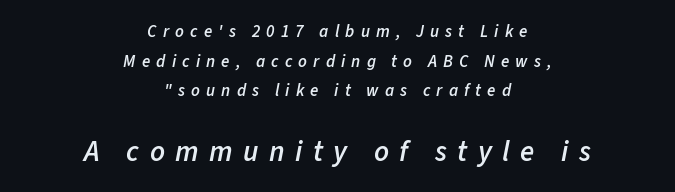
The image shows 29 px semibold type, italic (leaning right); set centered, line spacing 1.74x, unusually wide letter spacing (+0.36 em), not underlined; the second (bottom) block is 1.71x larger; low stroke contrast and a medium x-height.
